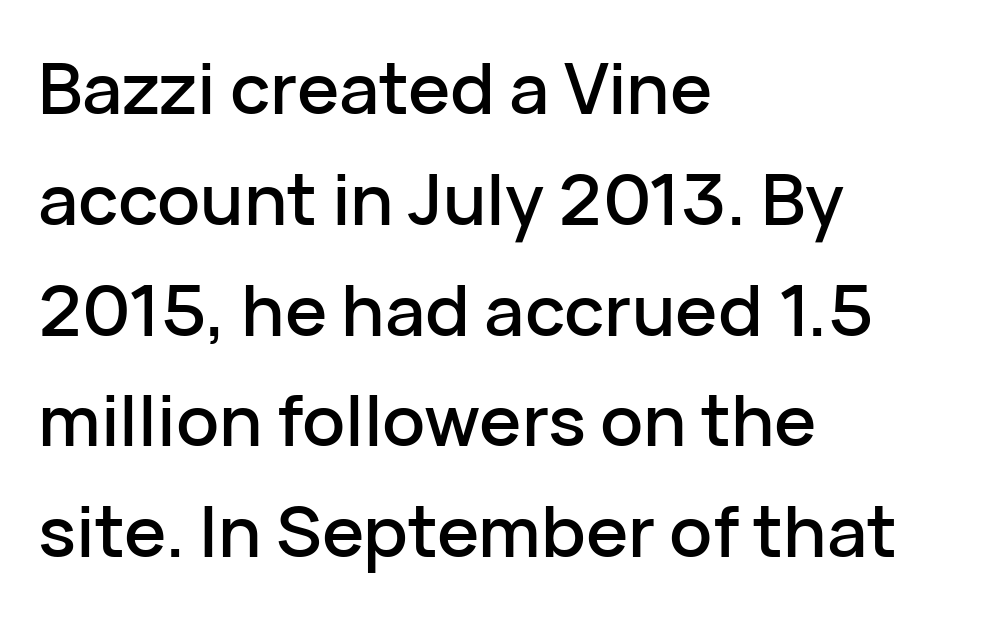
The image shows 71 px sans-serif type, upright; set left-aligned, normal line spacing (1.56x), normal letter spacing, not underlined; low stroke contrast and a medium x-height.
